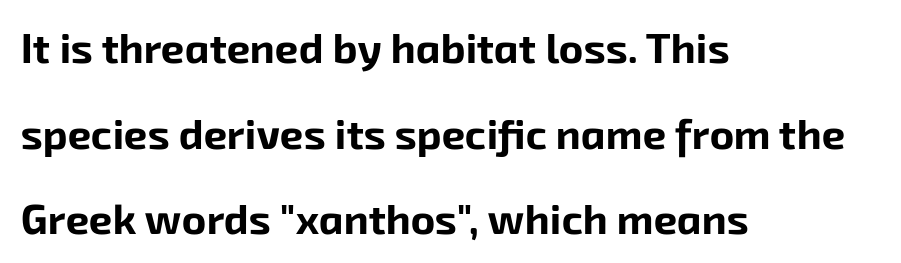
Q: Is the text bold? A: Yes.
Q: Is the typeface a serif or a sans-serif typeface? A: Sans-serif.
Q: Is the text underlined? A: No.
Q: How is the paragraph aligned? A: Left-aligned.
Q: Is the spacing between letters normal or unusually wide? A: Normal.
Q: Is the spacing between lines tight, normal or loose? A: Loose.
Q: Width (condensed, normal, or wide)? A: Normal.
Q: Stroke contrast? A: Low.
Q: x-height? A: Medium.
Q: Monospaced? A: No.
